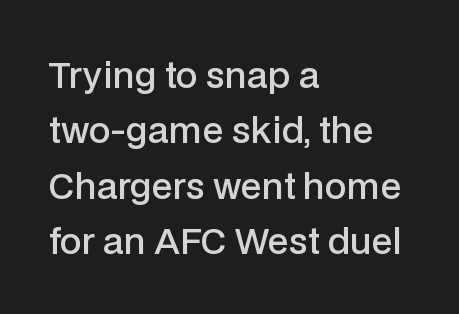
These lines are rendered in a variable-pitch font. This rendering uses left alignment, leaving the right contour irregular. Note: no serifs on the glyphs. How would I describe the line gaps? Plain and ordinary. Posture: upright roman.
